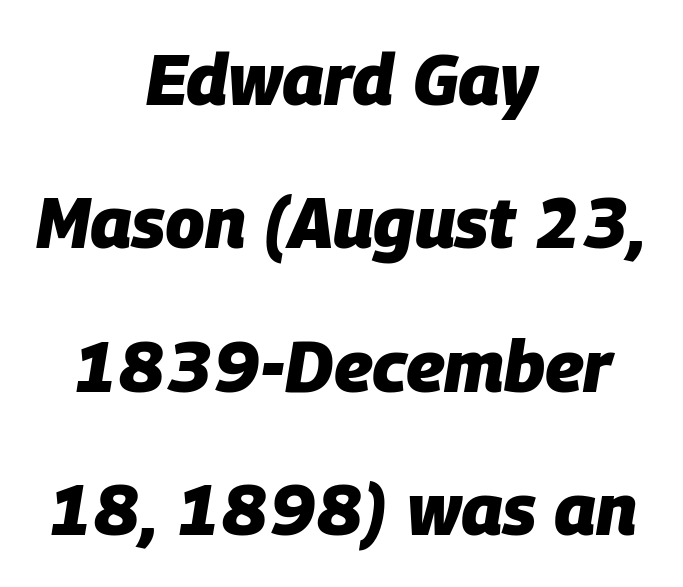
Spacing verdict: proportional, widths tailored to each character. The specimen reads as italic at a glance. The rendering uses a bold face; every stroke is thick and dark. The zone under the glyphs is completely vacant.
